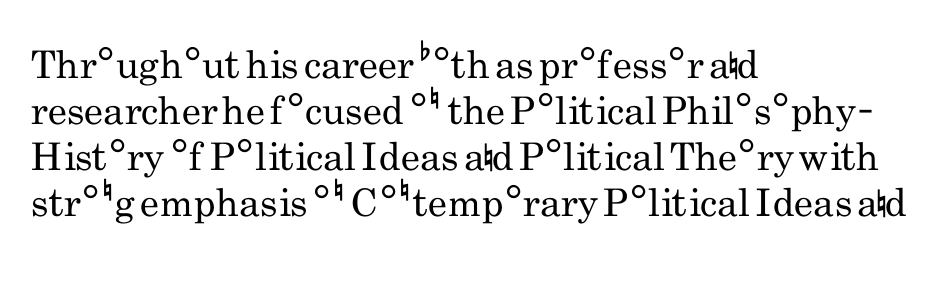
The image shows 38 px regular-weight, condensed sans-serif type, upright; set left-aligned, line spacing 1.21x, normal letter spacing, not underlined; low stroke contrast and a small x-height.
